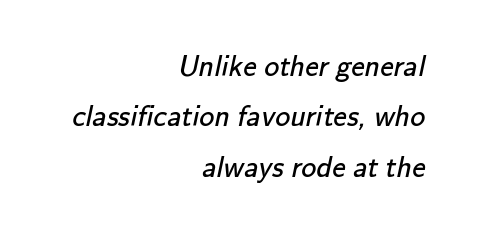
How would I describe the line gaps? Plain and ordinary. I'd call this a sans setting — the letters go barefoot. Just letters on the line, the space beneath them empty. Weight: not bold — regular or lighter. The rag falls on the left side of this text block.
